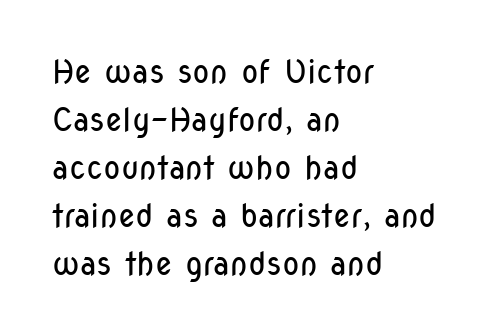
Honestly, the row spacing looks completely unremarkable. Descenders hang freely into open space. Each letter keeps its own natural width here, so spacing adapts to shape. A roman cut, with each character standing at attention. Nope, no serifs anywhere on these letters. The passage shown is not bold in any degree.
